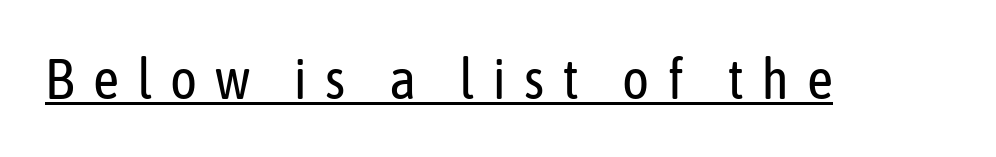
Q: Is the text bold? A: No.
Q: Is the text italic (slanted)? A: No, it is upright.
Q: Is the typeface a serif or a sans-serif typeface? A: Sans-serif.
Q: Is the text underlined? A: Yes.
Q: Is the spacing between letters normal or unusually wide? A: Unusually wide.
Q: Width (condensed, normal, or wide)? A: Condensed.
Q: Stroke contrast? A: Low.
Q: x-height? A: Medium.
Q: Monospaced? A: No.
